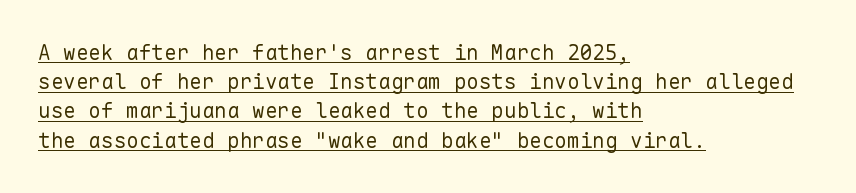
Style check: upright. If you drew a ruler down the left edge, every line would touch it. Each new line begins a customary step beneath the previous one. No chunkiness to these letters — they're not bold. The rendering keeps characters at their native spacing. The lettering is marked with a stroke running underneath it.
